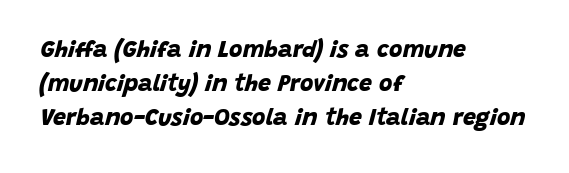
The image shows 23 px bold type; set left-aligned, normal line spacing (1.48x), normal letter spacing, not underlined.
